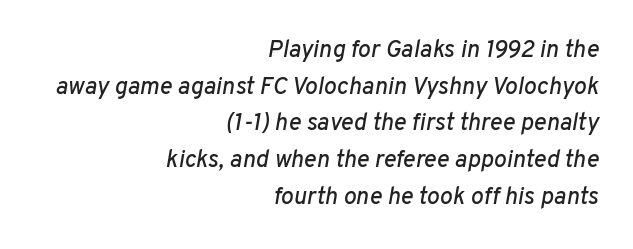
{"italic": "yes", "lean": "right", "slant_degrees": 10, "underline": "no", "align": "right", "line_spacing": "normal", "line_spacing_ratio": 1.53, "letter_spacing": "normal", "letter_spacing_em": 0.0, "glyph_px": 24}
